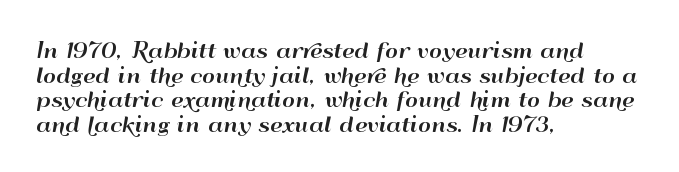
Here the glyphs are tracked normally, forming tight word shapes. The baseline area is clear. These lines stack with their left ends in a neat column.
